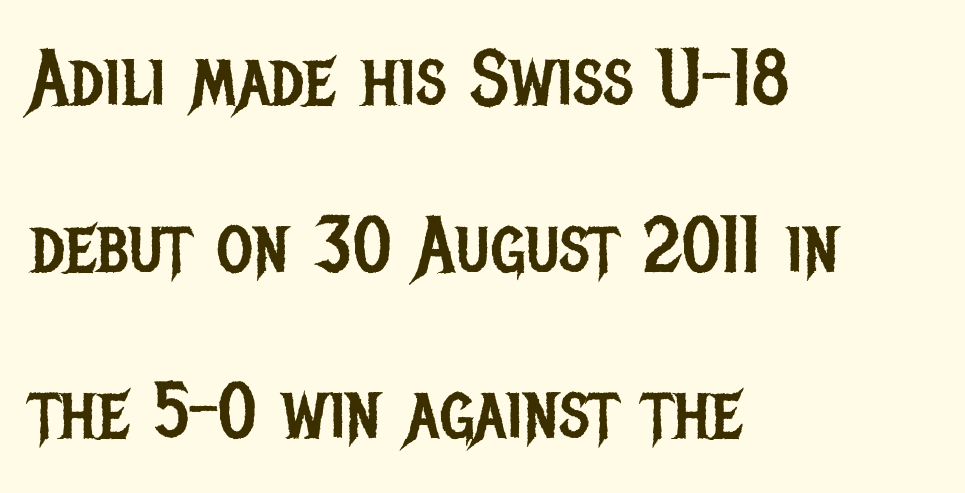
The image shows 79 px regular-weight, condensed sans-serif type, upright; set left-aligned, loose line spacing (2.11x), normal letter spacing, not underlined; low stroke contrast and a large x-height.
